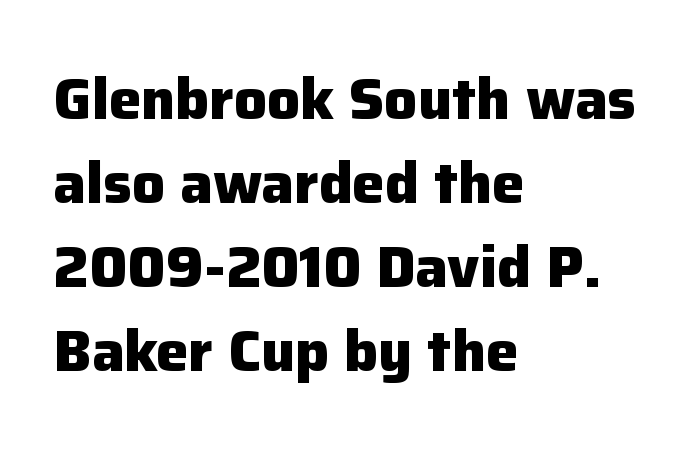
The image shows 58 px heavy sans-serif type, upright; set left-aligned, normal line spacing (1.45x), normal letter spacing, not underlined; low stroke contrast and a medium x-height.
